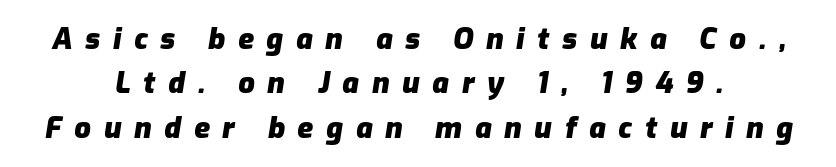
{"italic": "yes", "lean": "right", "slant_degrees": 9, "bold": "yes", "weight": "heavy", "width": "normal", "stroke_contrast": "low", "x_height": "medium", "monospaced": "no", "underline": "no", "line_spacing": "normal", "line_spacing_ratio": 1.53, "letter_spacing": "wide", "letter_spacing_em": 0.44, "glyph_px": 29}
